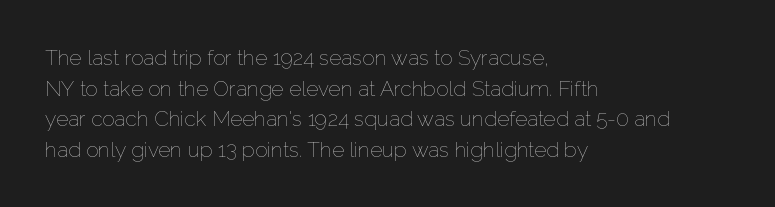
The strip under each line holds only bare page. The lines in this sample share a left origin and differ only in where they stop. The block of text has a typical density, with ordinary space between rows. A typesetter would call this zero additional tracking. Each stroke keeps to a modest, everyday thickness or less. Style check: upright.
